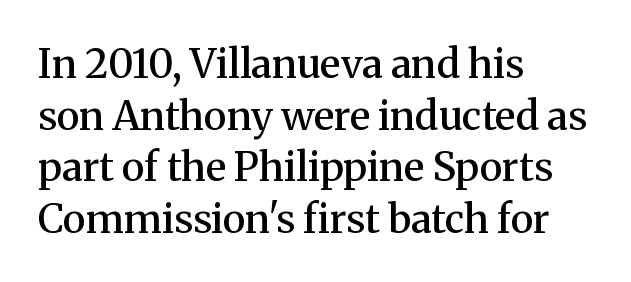
The lettering holds an erect, upright posture throughout. Each letter's strokes conclude with small projecting serifs. What's the leading like? Ordinary, nothing unusual. The glyphs have the mass of a demibold cut, below bold. Between one letter and the next there's only the usual sliver of space. The typesetter chose a ragged-right arrangement here.
